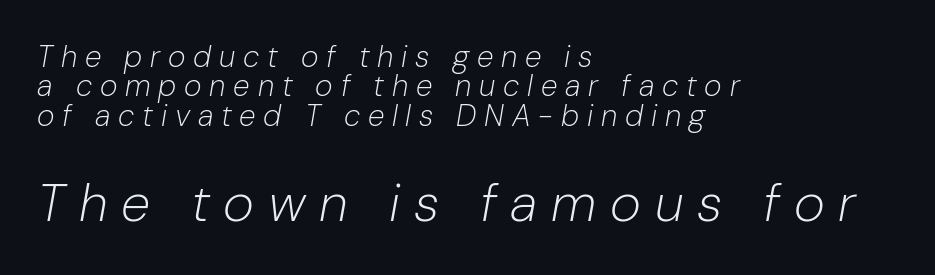
Character widths vary here, with narrow letters taking less room than wide ones. Honestly, the rows look squashed on top of each other. This sample uses an oblique cut, with every glyph tilted off the vertical. The weight tops out at a normal text grade. The block sitting lower on the canvas is the one with enlarged characters. The type is letterspaced generously, with wide tracking.
